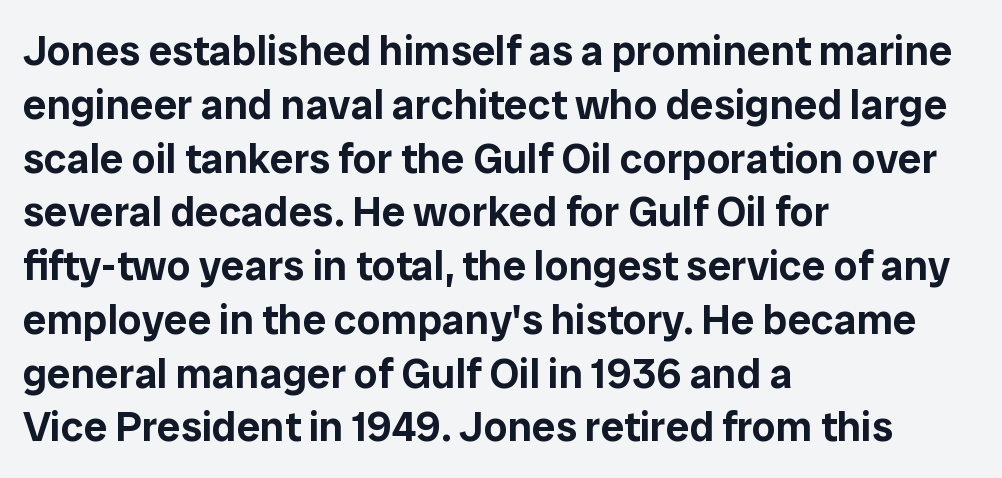
In terms of letterform style, serifs are entirely absent. The strip under each line holds only bare page. If you drew a ruler down the left edge, every line would touch it. Vertical strokes here are truly vertical.
